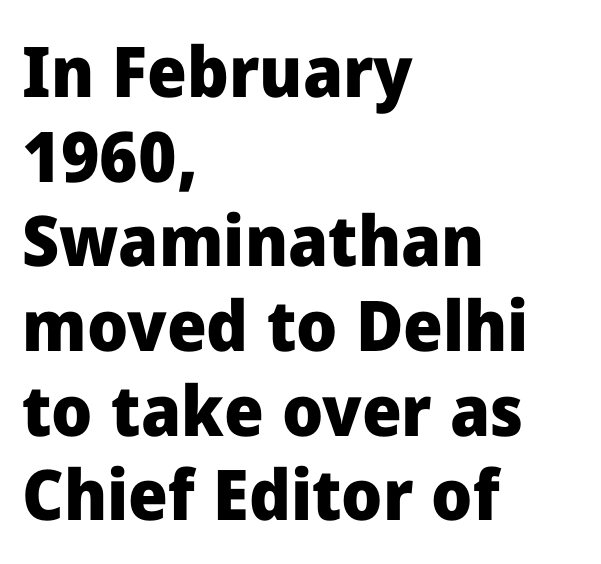
The image shows 70 px heavy sans-serif type, upright; set left-aligned, line spacing 1.21x, normal letter spacing, not underlined; low stroke contrast and a medium x-height.
